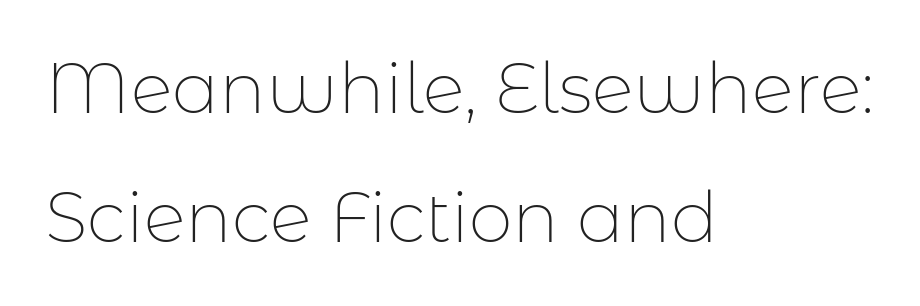
{"serif": "no", "italic": "no", "bold": "no", "weight": "thin", "width": "normal", "stroke_contrast": "low", "x_height": "medium", "monospaced": "no", "underline": "no", "align": "left", "line_spacing_ratio": 1.85, "letter_spacing": "normal", "letter_spacing_em": 0.0, "glyph_px": 70}
